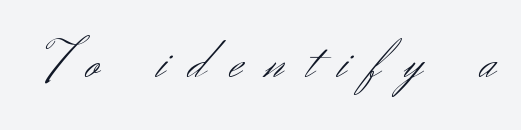
Q: Is the text bold? A: No.
Q: Is the text italic (slanted)? A: Yes.
Q: Is the typeface a serif or a sans-serif typeface? A: Sans-serif.
Q: Is the text underlined? A: No.
Q: Is the spacing between letters normal or unusually wide? A: Unusually wide.
Q: Width (condensed, normal, or wide)? A: Normal.
Q: Stroke contrast? A: Medium.
Q: x-height? A: Small.
Q: Monospaced? A: No.
